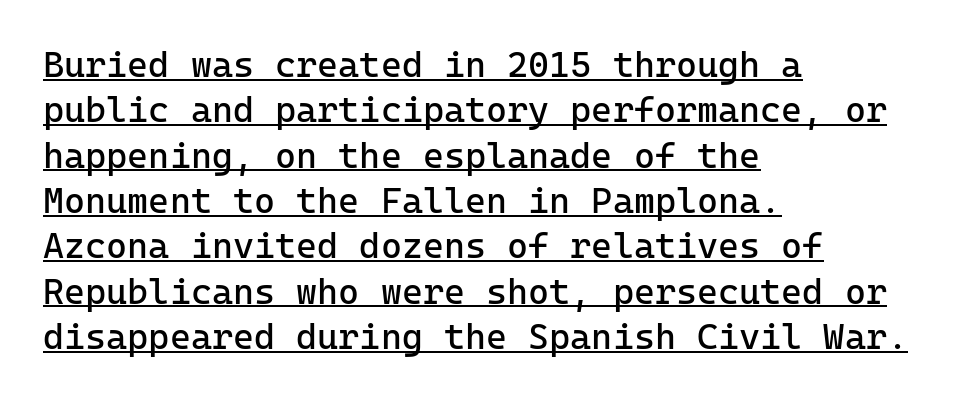
Each line of the rendering has a horizontal stroke beneath the glyphs. The letters sit at their default tracking, neither squeezed nor spread. The characters display no serif detailing; their extremities are plain. These lines are set flush left with a ragged right edge.
